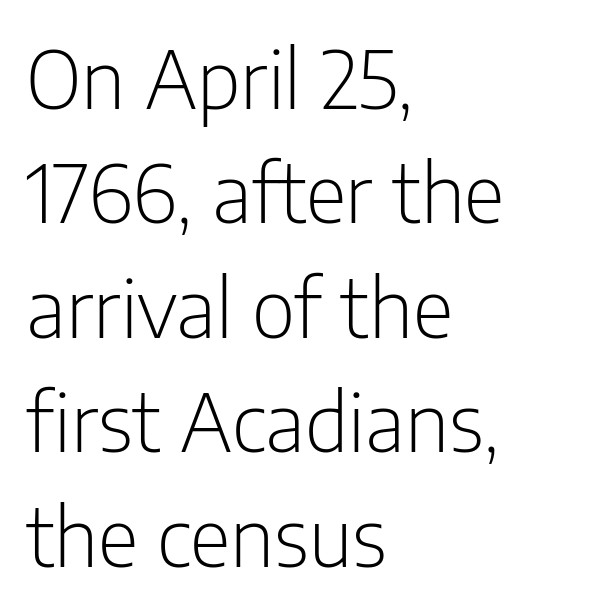
{"serif": "no", "italic": "no", "bold": "no", "weight": "light", "width": "condensed", "stroke_contrast": "low", "x_height": "medium", "monospaced": "no", "underline": "no", "align": "left", "line_spacing": "normal", "line_spacing_ratio": 1.43, "letter_spacing": "normal", "letter_spacing_em": 0.0, "glyph_px": 80}
